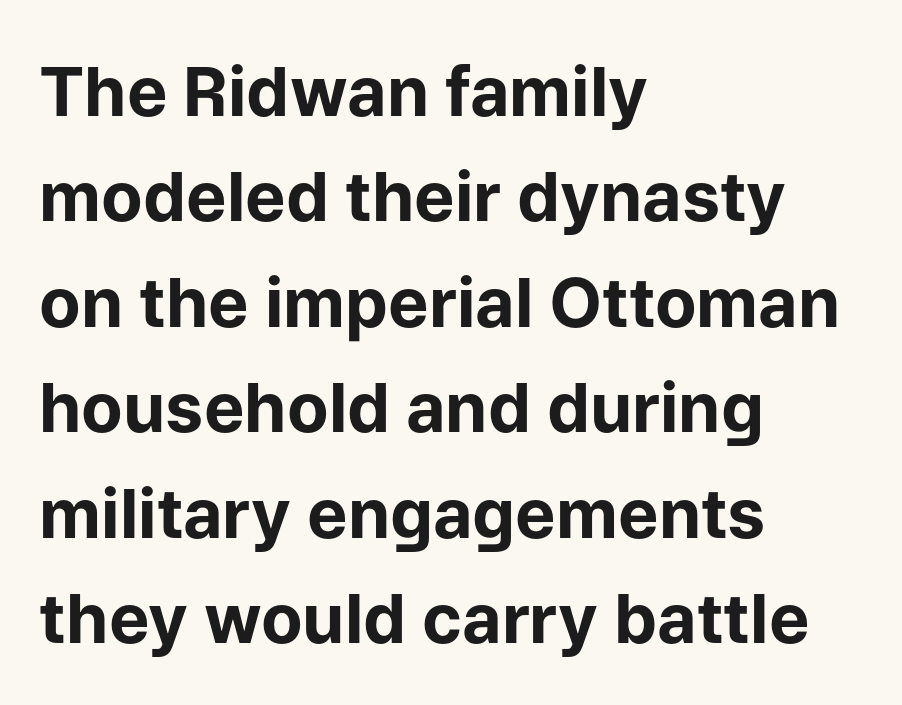
The image shows 68 px bold sans-serif type, upright; set left-aligned, normal line spacing (1.55x), normal letter spacing, not underlined; low stroke contrast and a medium x-height.
